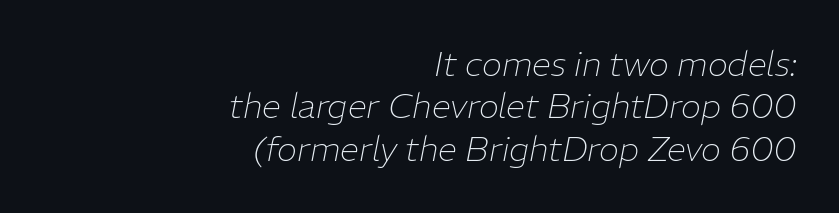
The image shows 34 px thin type, italic (leaning right); set right-aligned, normal line spacing (1.25x), normal letter spacing, not underlined; low stroke contrast and a medium x-height.
